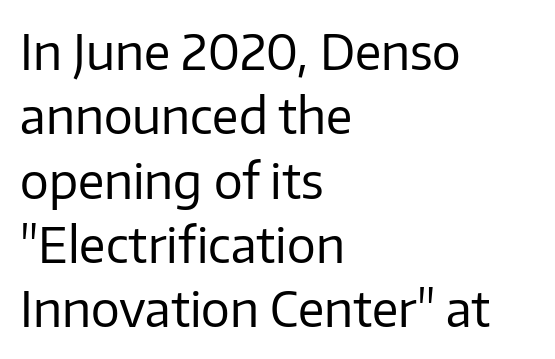
Q: Is the text bold? A: No.
Q: Is the text italic (slanted)? A: No, it is upright.
Q: Is the typeface a serif or a sans-serif typeface? A: Sans-serif.
Q: Is the text underlined? A: No.
Q: How is the paragraph aligned? A: Left-aligned.
Q: Is the spacing between letters normal or unusually wide? A: Normal.
Q: Is the spacing between lines tight, normal or loose? A: Normal.
Q: Width (condensed, normal, or wide)? A: Normal.
Q: Stroke contrast? A: Low.
Q: x-height? A: Medium.
Q: Monospaced? A: No.
